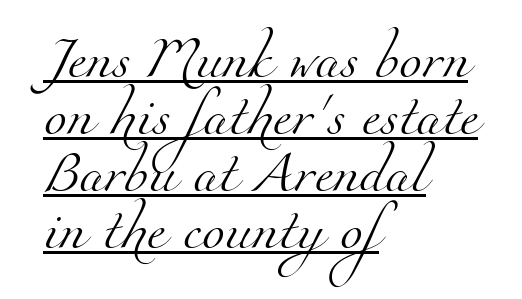
Each line of the rendering has a horizontal stroke beneath the glyphs. You can tell from the footed stems that serif type was used. What's the leading like? Ordinary, nothing unusual. The passage shown has conventional tracking throughout. Is this a heavy cut? Hardly; it is regular or lighter. These lines stack with their left ends in a neat column.
